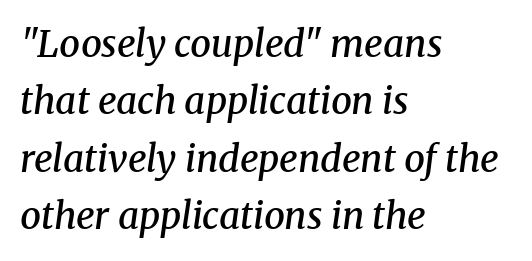
The type family on display is of the serif kind. This sample has the flowing, uneven cadence of proportional lettering. Casual observation: everything's shoved over to the left. In terms of leading, this rendering sits right in the middle.
